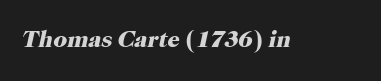
The image shows 24 px bold type, italic (leaning right); set normal letter spacing, not underlined.
